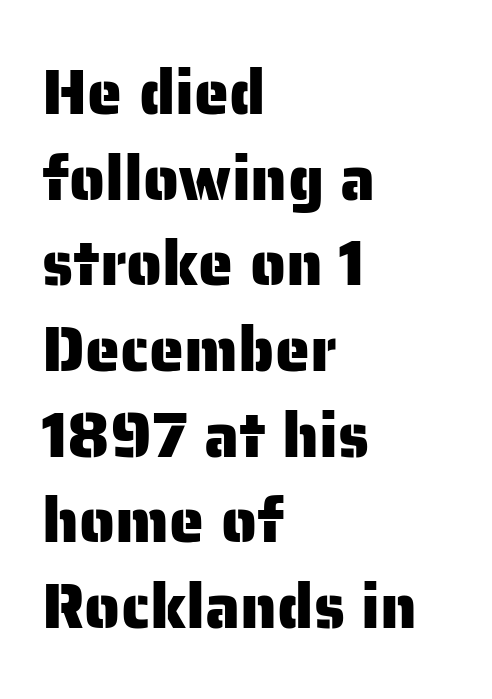
The image shows 63 px sans-serif type, upright; set left-aligned, normal line spacing (1.36x), normal letter spacing, not underlined; low stroke contrast and a medium x-height.
